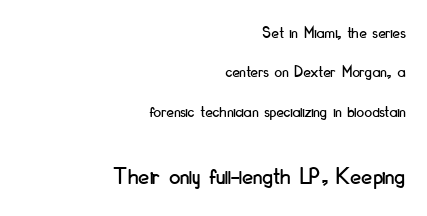
Q: Is the text italic (slanted)? A: No, it is upright.
Q: Is the text underlined? A: No.
Q: How is the paragraph aligned? A: Right-aligned.
Q: Is the spacing between letters normal or unusually wide? A: Normal.
Q: Is the spacing between lines tight, normal or loose? A: Loose.
Q: Which block of text is set in a larger size, the first (top) or the second (bottom)? A: The second (bottom) one.
